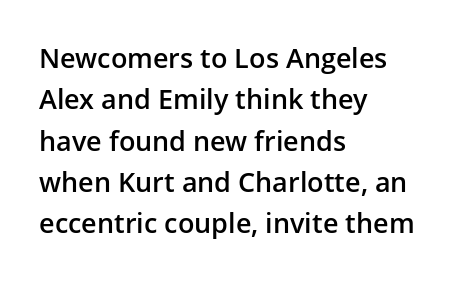
The image shows 27 px text type, upright; set left-aligned, normal line spacing (1.53x), normal letter spacing, not underlined.
